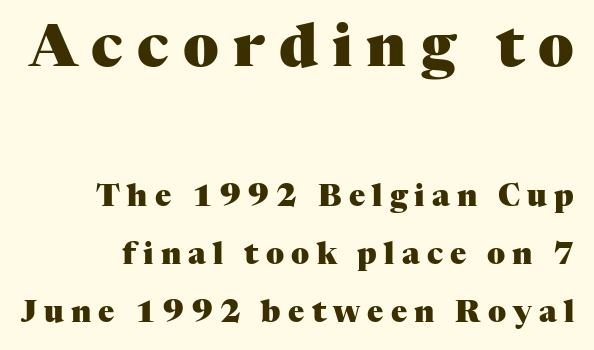
{"serif": "yes", "italic": "no", "bold": "yes", "weight": "heavy", "width": "normal", "stroke_contrast": "medium", "x_height": "medium", "monospaced": "no", "underline": "no", "line_spacing": "loose", "line_spacing_ratio": 1.94, "letter_spacing": "wide", "letter_spacing_em": 0.24, "larger_block": "first", "size_ratio": 1.97, "glyph_px": 59}
